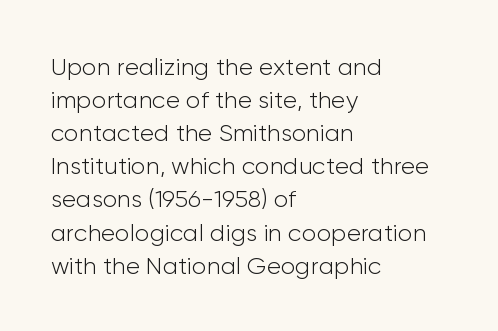
{"italic": "no", "bold": "no", "underline": "no", "align": "left", "line_spacing": "normal", "line_spacing_ratio": 1.38, "letter_spacing": "normal", "letter_spacing_em": 0.0, "glyph_px": 24}
